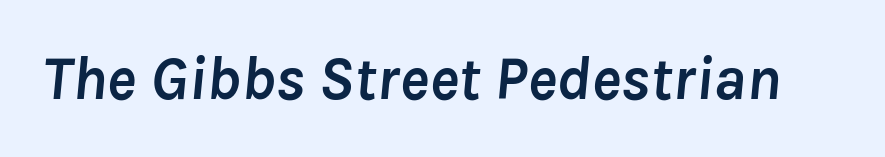
The passage shown is typed in a proportional face where columns would drift. Chunky letters — that's bold for sure. Standard letterfit; no display-style spreading of the glyphs. Honestly, there is no underline to notice here at all. Slant detected: the letters are inclined.
